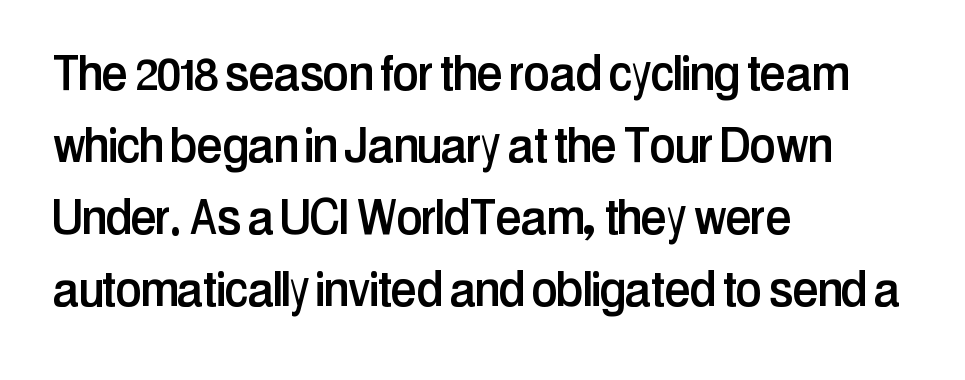
This sample uses plain, unmodified letter spacing. Unlike italic type, these characters show no tilt at all. A typesetter would call this proportional, since set widths differ per character. The paragraph shown leans on its left margin. Just letters on the line, the space beneath them empty. Serifs: no, the terminals of the letterforms are clean.
